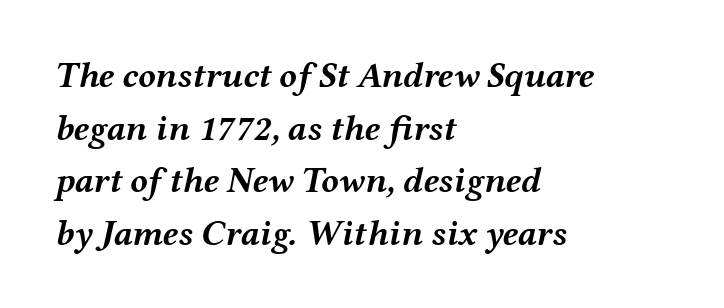
The image shows 36 px semibold, wide type, italic (leaning right); set left-aligned, normal line spacing (1.46x), normal letter spacing, not underlined; medium stroke contrast and a medium x-height.
